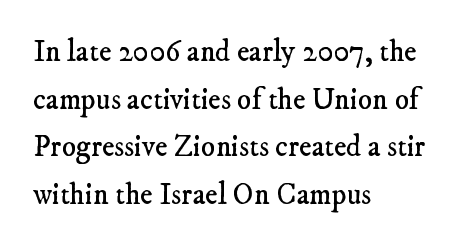
The image shows 30 px regular-weight serif type; set left-aligned, normal line spacing (1.59x), normal letter spacing, not underlined; low stroke contrast and a small x-height.
